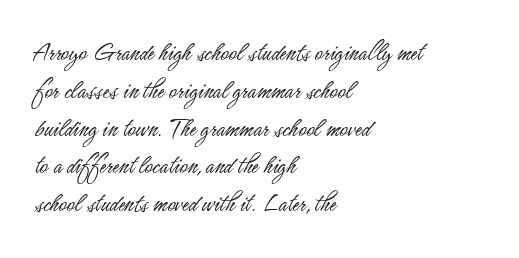
Q: Is the text bold? A: No.
Q: Is the text italic (slanted)? A: Yes.
Q: Is the text underlined? A: No.
Q: How is the paragraph aligned? A: Left-aligned.
Q: Is the spacing between letters normal or unusually wide? A: Normal.
Q: Is the spacing between lines tight, normal or loose? A: Normal.
